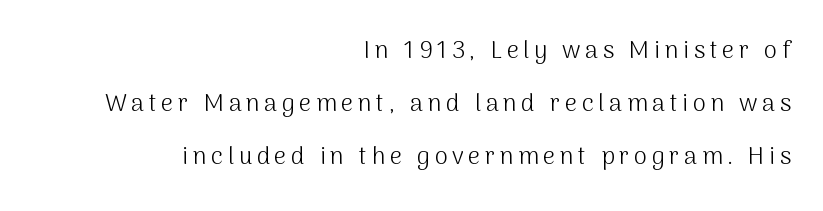
The strokes carry an ordinary text weight at most. Just letters on the line, the space beneath them empty. The rag falls on the left side of this text block. The space between consecutive lines is lavish.
